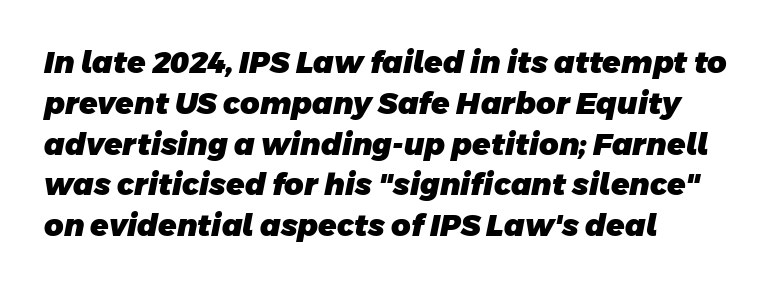
The image shows 30 px heavy sans-serif type; set left-aligned, normal line spacing (1.36x), normal letter spacing, not underlined; low stroke contrast and a large x-height.
